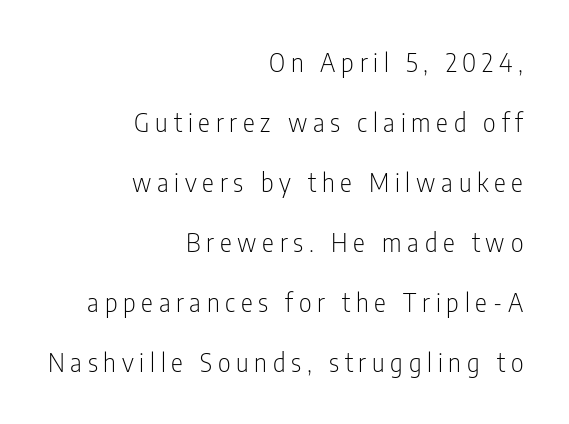
Q: Is the text bold? A: No.
Q: Is the text italic (slanted)? A: No, it is upright.
Q: Is the text underlined? A: No.
Q: How is the paragraph aligned? A: Right-aligned.
Q: Is the spacing between letters normal or unusually wide? A: Unusually wide.
Q: Is the spacing between lines tight, normal or loose? A: Loose.
